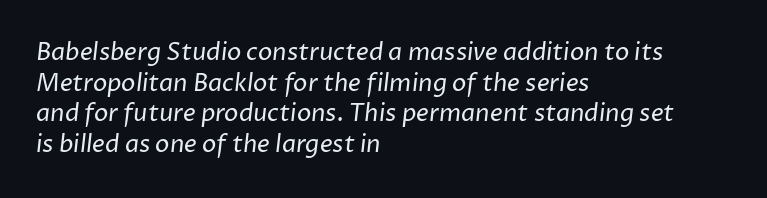
Is the stroke heavy? The answer is a plain regular-or-lighter. Glance below the letters and you will spot only blank space. The lines in this sample share a left origin and differ only in where they stop. Standard letterfit; no display-style spreading of the glyphs. Interline gaps are of average width in this sample.
